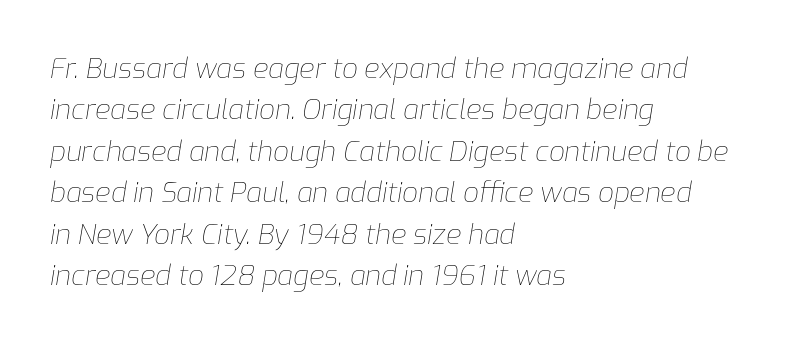
{"italic": "yes", "lean": "right", "slant_degrees": 9, "bold": "no", "weight": "thin", "width": "normal", "stroke_contrast": "low", "x_height": "medium", "monospaced": "no", "underline": "no", "align": "left", "line_spacing": "normal", "line_spacing_ratio": 1.48, "letter_spacing": "normal", "letter_spacing_em": 0.0, "glyph_px": 28}
